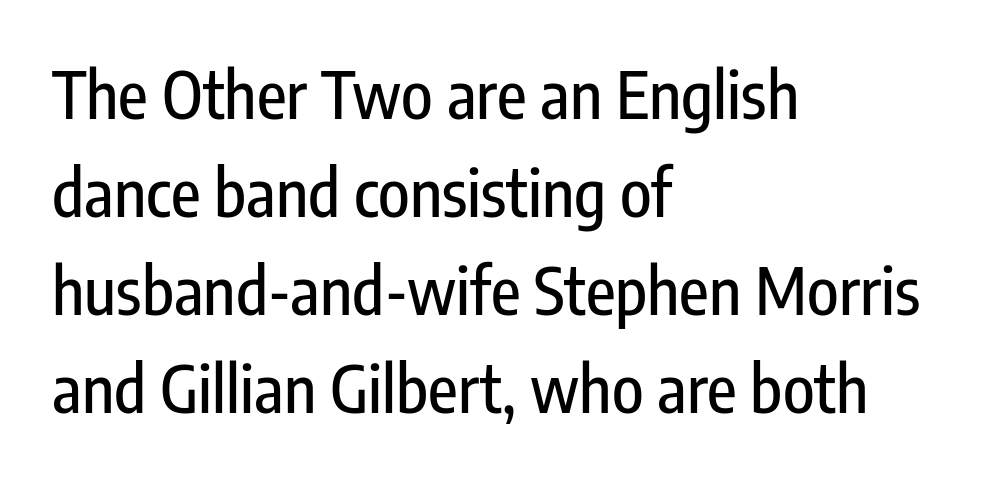
The image shows 65 px condensed sans-serif type, upright; set left-aligned, normal line spacing (1.51x), normal letter spacing, not underlined; low stroke contrast and a medium x-height.
